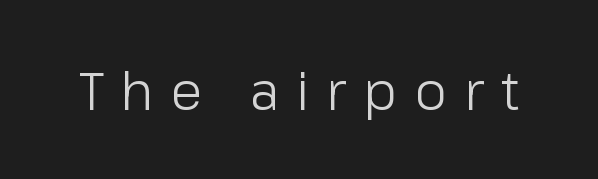
Q: Is the text bold? A: No.
Q: Is the text italic (slanted)? A: No, it is upright.
Q: Is the typeface a serif or a sans-serif typeface? A: Sans-serif.
Q: Is the text underlined? A: No.
Q: Is the spacing between letters normal or unusually wide? A: Unusually wide.
Q: Width (condensed, normal, or wide)? A: Normal.
Q: Stroke contrast? A: Low.
Q: x-height? A: Medium.
Q: Monospaced? A: No.
